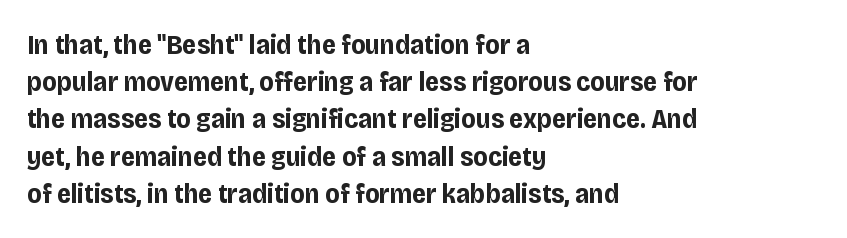
Q: Is the text bold? A: Yes.
Q: Is the text italic (slanted)? A: No, it is upright.
Q: Is the typeface a serif or a sans-serif typeface? A: Sans-serif.
Q: Is the text underlined? A: No.
Q: How is the paragraph aligned? A: Left-aligned.
Q: Is the spacing between letters normal or unusually wide? A: Normal.
Q: Is the spacing between lines tight, normal or loose? A: Normal.
Q: Width (condensed, normal, or wide)? A: Condensed.
Q: Stroke contrast? A: Low.
Q: x-height? A: Large.
Q: Monospaced? A: No.
